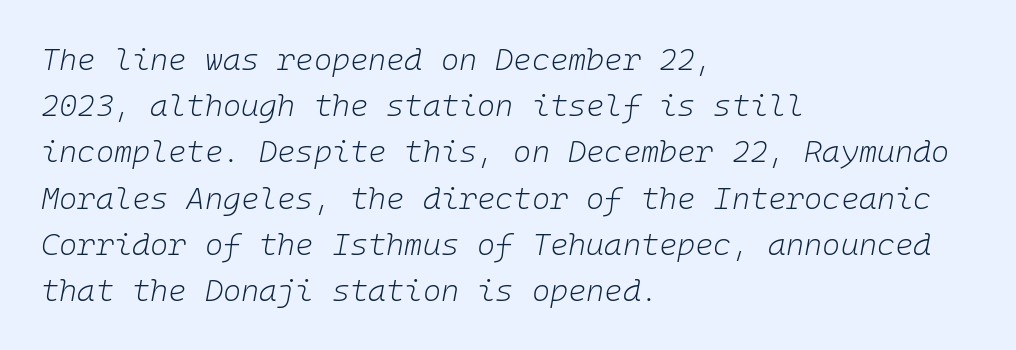
{"italic": "yes", "lean": "right", "slant_degrees": 10, "bold": "no", "weight": "light", "width": "normal", "stroke_contrast": "low", "x_height": "medium", "monospaced": "yes", "underline": "no", "align": "left", "line_spacing": "normal", "line_spacing_ratio": 1.49, "letter_spacing": "normal", "letter_spacing_em": 0.0, "glyph_px": 31}
